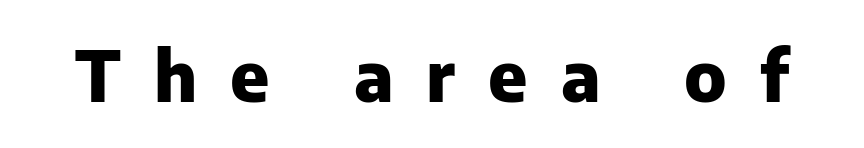
{"serif": "no", "italic": "no", "bold": "yes", "weight": "heavy", "width": "normal", "stroke_contrast": "low", "x_height": "medium", "monospaced": "no", "underline": "no", "letter_spacing": "wide", "letter_spacing_em": 0.48, "glyph_px": 69}
